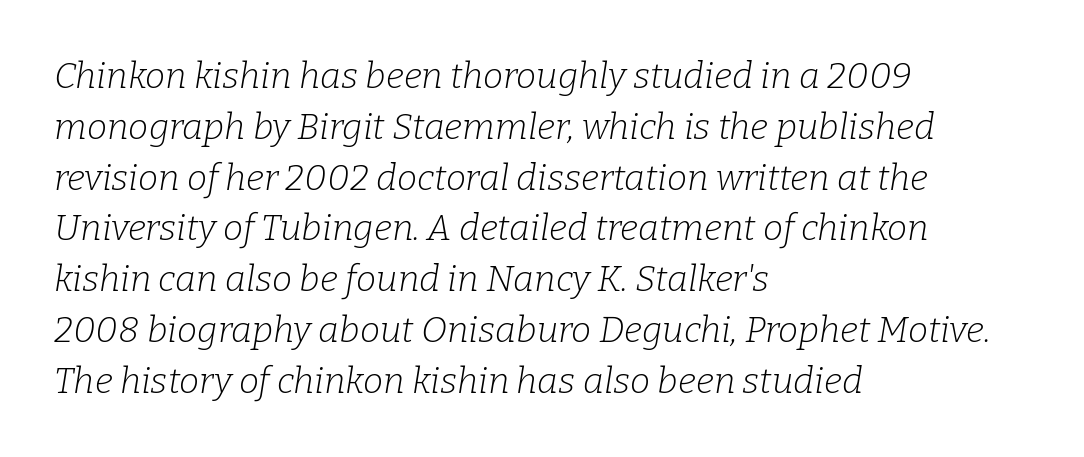
{"serif": "yes", "italic": "yes", "lean": "right", "slant_degrees": 9, "bold": "no", "weight": "light", "width": "normal", "stroke_contrast": "low", "x_height": "medium", "monospaced": "no", "underline": "no", "align": "left", "line_spacing": "normal", "line_spacing_ratio": 1.41, "letter_spacing": "normal", "letter_spacing_em": 0.0, "glyph_px": 36}
